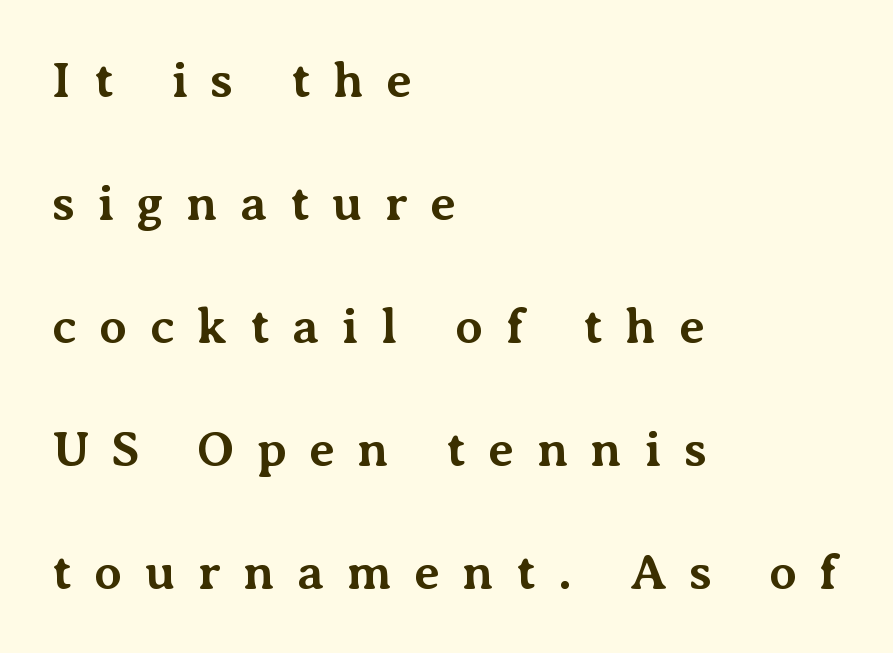
The image shows 50 px bold serif type, upright; set left-aligned, loose line spacing (2.46x), unusually wide letter spacing (+0.45 em), not underlined; medium stroke contrast and a medium x-height.
